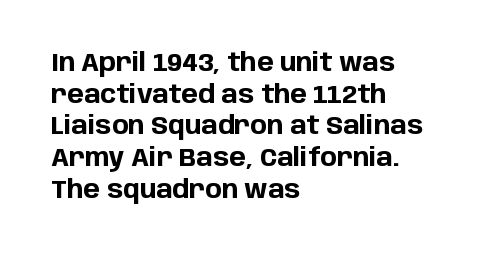
Short and long lines alike share a common starting point at left. The vertical gap from one line to the next is medium. Does the lettering tilt? It doesn't — this is upright. Underline: absent. The tracking reads as untouched default to a designer's eye. Chunky letters — that's bold for sure.
